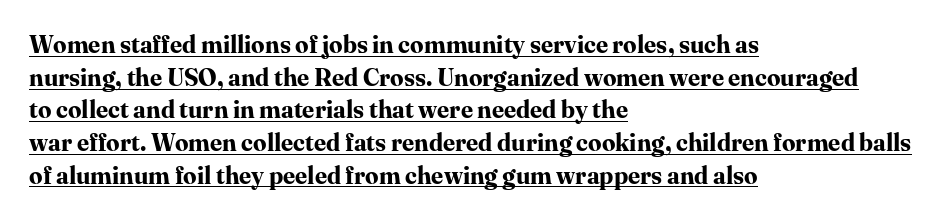
Q: Is the text bold? A: Yes.
Q: Is the text italic (slanted)? A: No, it is upright.
Q: Is the text underlined? A: Yes.
Q: How is the paragraph aligned? A: Left-aligned.
Q: Is the spacing between letters normal or unusually wide? A: Normal.
Q: Is the spacing between lines tight, normal or loose? A: Normal.
